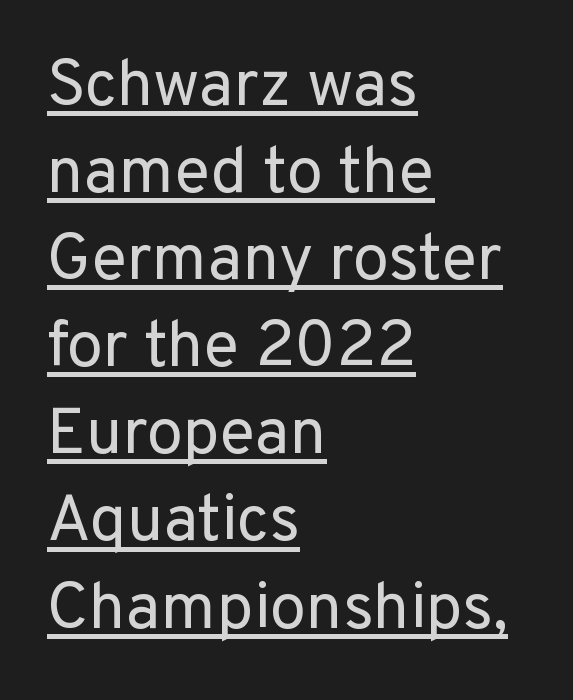
Q: Is the text bold? A: No.
Q: Is the text italic (slanted)? A: No, it is upright.
Q: Is the typeface a serif or a sans-serif typeface? A: Sans-serif.
Q: Is the text underlined? A: Yes.
Q: How is the paragraph aligned? A: Left-aligned.
Q: Is the spacing between letters normal or unusually wide? A: Normal.
Q: Is the spacing between lines tight, normal or loose? A: Normal.
Q: Width (condensed, normal, or wide)? A: Normal.
Q: Stroke contrast? A: Low.
Q: x-height? A: Medium.
Q: Monospaced? A: No.
